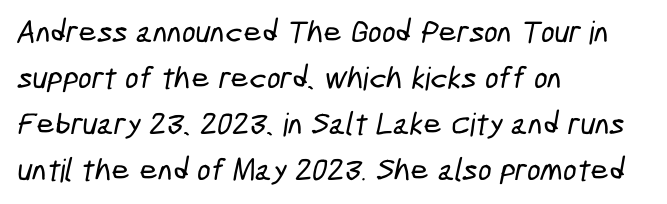
Tracking value appears to be zero — textbook default spacing. The block of text has a typical density, with ordinary space between rows. A typesetter would call this proportional, since set widths differ per character. Observe the absence of serifs on each vertical stroke in this sample.
